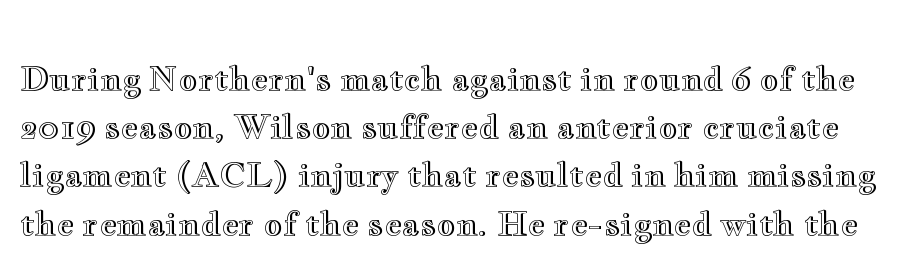
The image shows 33 px wide type, upright; set normal line spacing (1.46x), normal letter spacing, not underlined; a small x-height.
